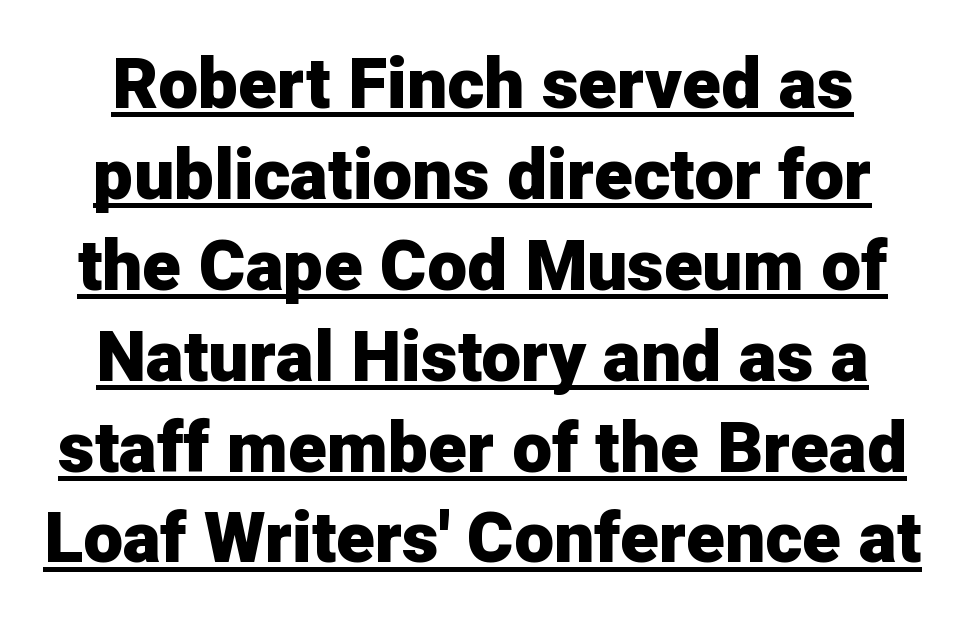
The image shows 71 px heavy sans-serif type, upright; set normal line spacing (1.28x), normal letter spacing, underlined; low stroke contrast and a medium x-height.
